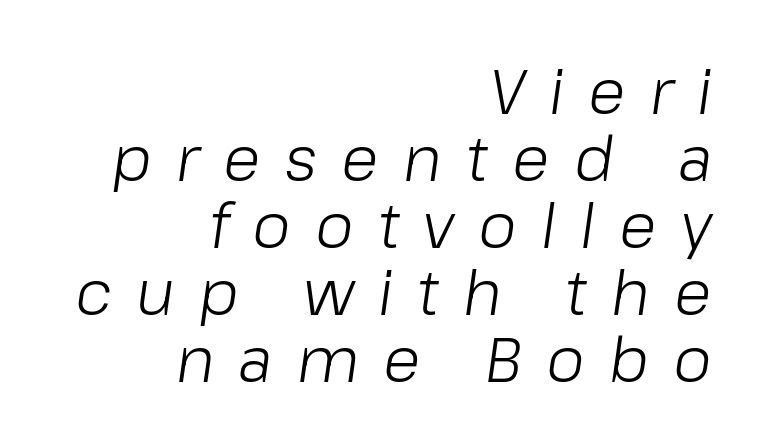
Vertical spacing — tight. The strokes are not fattened; the text isn't bold. The passage shown leans; its letterforms are oblique. Lines of text with bare space underneath. Short note: letters widely spaced.
